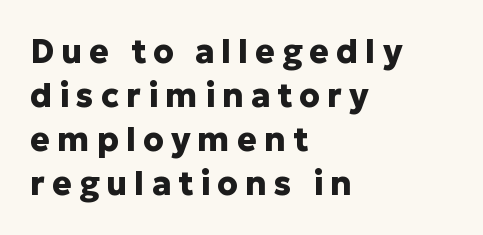
The image shows 33 px heavy sans-serif type, upright; set left-aligned, normal line spacing (1.33x), unusually wide letter spacing (+0.21 em), not underlined; low stroke contrast and a medium x-height.
